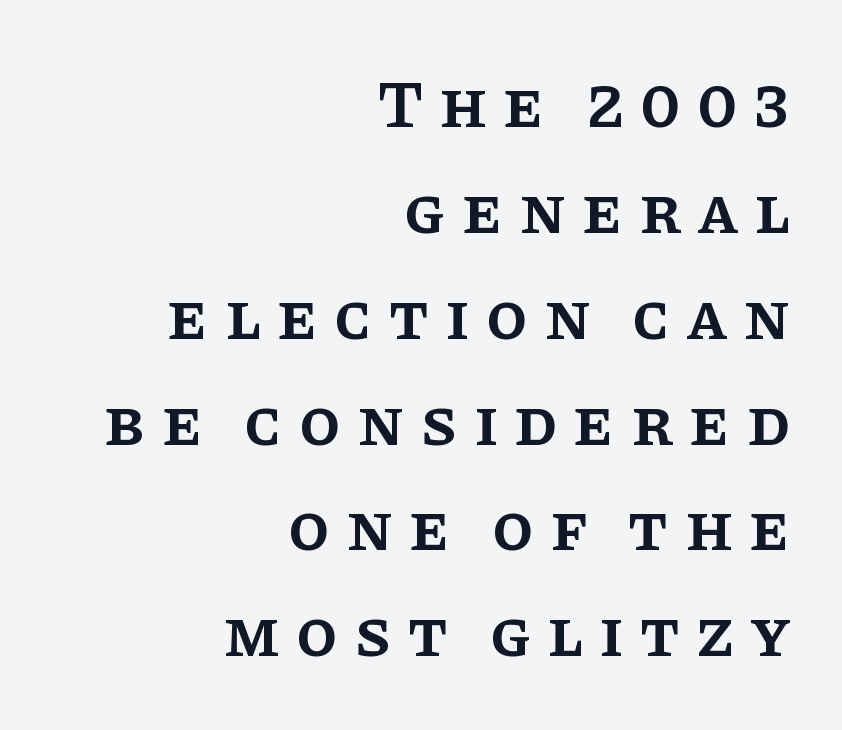
The image shows 67 px semibold serif type, upright; set right-aligned, normal line spacing (1.58x), unusually wide letter spacing (+0.24 em), not underlined; low stroke contrast and a large x-height.
